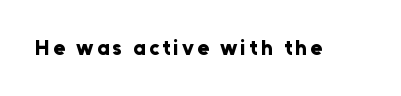
Pretty heavy lettering here — definitely bold. The passage shown is not underscored anywhere. Do the letters lean? They stand straight.
